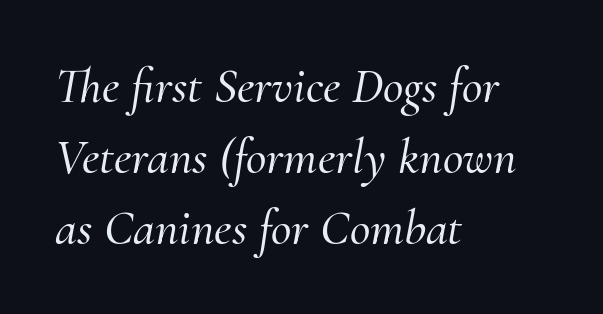
The image shows 50 px serif type, italic (leaning right); set left-aligned, normal line spacing (1.42x), normal letter spacing, not underlined; medium stroke contrast and a small x-height.
